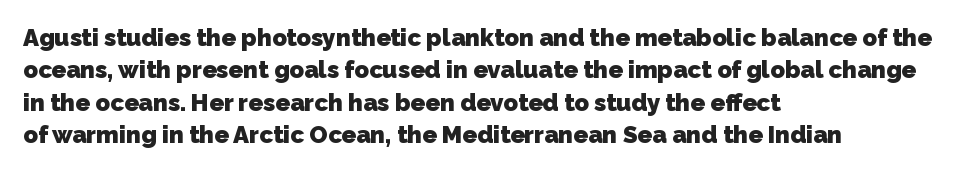
The image shows 24 px bold type; set left-aligned, normal line spacing (1.35x), normal letter spacing, not underlined.
